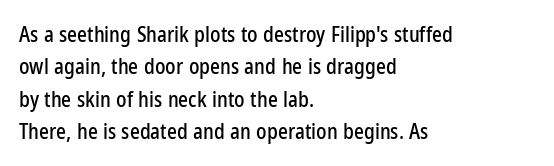
{"italic": "no", "underline": "no", "align": "left", "line_spacing": "normal", "line_spacing_ratio": 1.54, "letter_spacing": "normal", "letter_spacing_em": 0.0, "glyph_px": 21}
